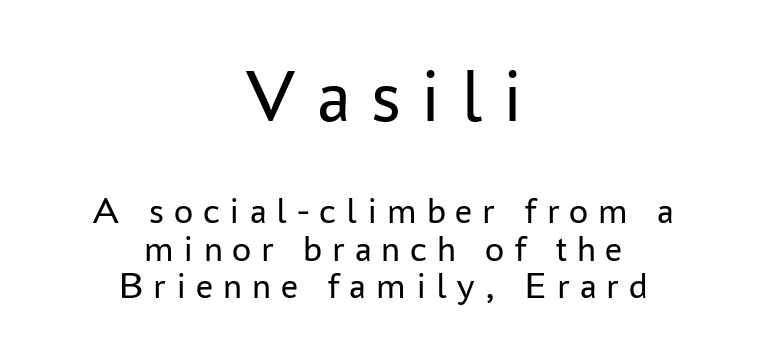
Q: Is the text bold? A: No.
Q: Is the text italic (slanted)? A: No, it is upright.
Q: Is the typeface a serif or a sans-serif typeface? A: Sans-serif.
Q: Is the text underlined? A: No.
Q: How is the paragraph aligned? A: Centered.
Q: Is the spacing between letters normal or unusually wide? A: Unusually wide.
Q: Is the spacing between lines tight, normal or loose? A: Tight.
Q: Which block of text is set in a larger size, the first (top) or the second (bottom)? A: The first (top) one.
Q: Width (condensed, normal, or wide)? A: Normal.
Q: Stroke contrast? A: Low.
Q: x-height? A: Medium.
Q: Monospaced? A: No.
